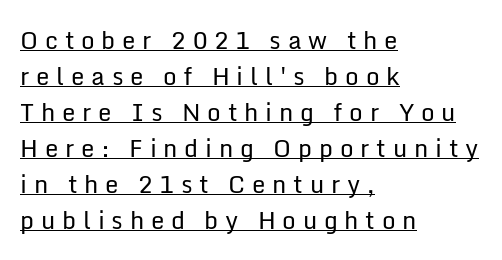
The image shows 24 px text type, upright; set left-aligned, normal line spacing (1.5x), unusually wide letter spacing (+0.28 em), underlined.
